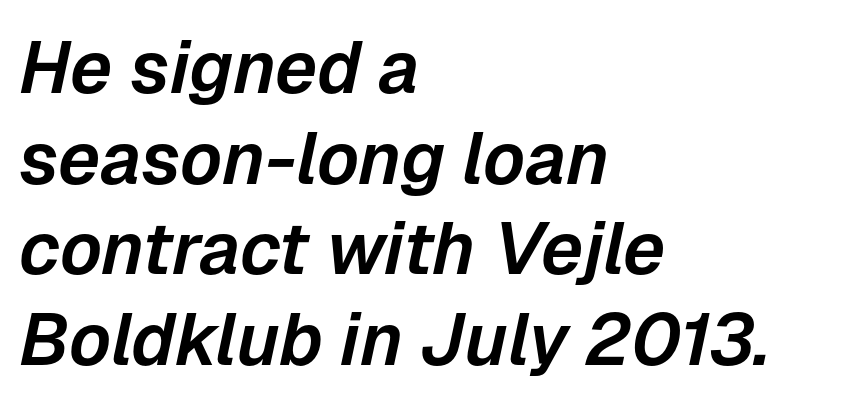
Q: Is the text italic (slanted)? A: Yes, it leans right by about 12 degrees.
Q: Is the text underlined? A: No.
Q: How is the paragraph aligned? A: Left-aligned.
Q: Is the spacing between letters normal or unusually wide? A: Normal.
Q: Width (condensed, normal, or wide)? A: Normal.
Q: Stroke contrast? A: Low.
Q: x-height? A: Medium.
Q: Monospaced? A: No.
